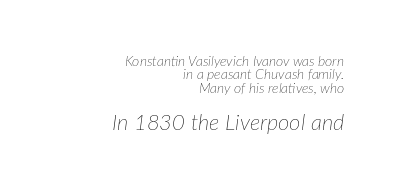
Q: Is the text bold? A: No.
Q: Is the text italic (slanted)? A: Yes, it leans right by about 7 degrees.
Q: Is the text underlined? A: No.
Q: How is the paragraph aligned? A: Right-aligned.
Q: Is the spacing between letters normal or unusually wide? A: Normal.
Q: Is the spacing between lines tight, normal or loose? A: Tight.
Q: Which block of text is set in a larger size, the first (top) or the second (bottom)? A: The second (bottom) one.
